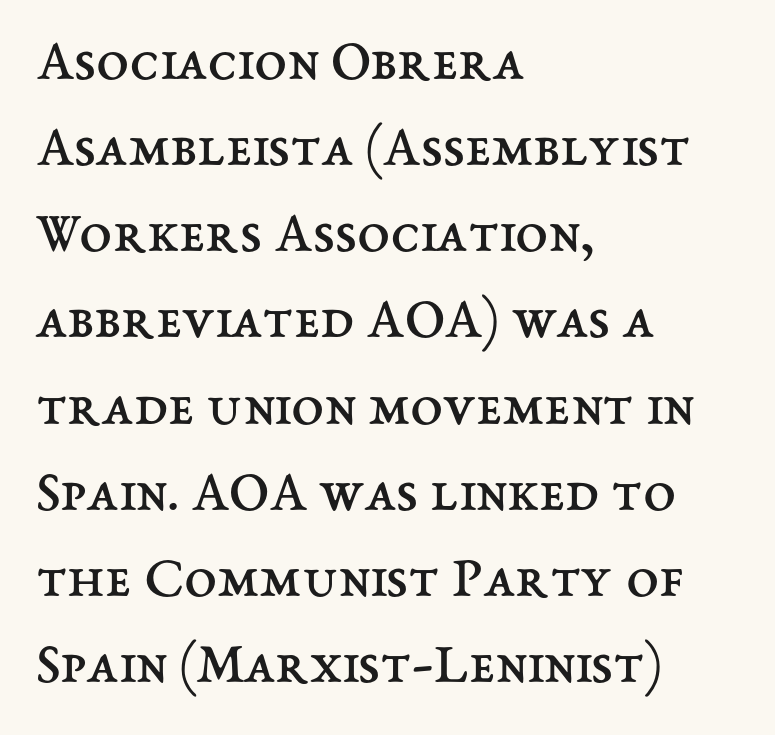
Here the designer chose a conventional face with non-uniform glyph widths. Evenly set lines give the paragraph a standard silhouette. Every character sits straight up, as roman type does. Each row of text sits above clean, open space. Where is the straight margin? On the left. Short note: letters normally spaced.
